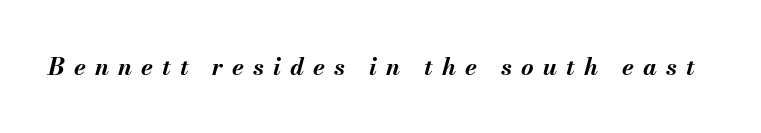
{"italic": "yes", "lean": "right", "slant_degrees": 13, "bold": "yes", "underline": "no", "letter_spacing": "wide", "letter_spacing_em": 0.38, "glyph_px": 24}
